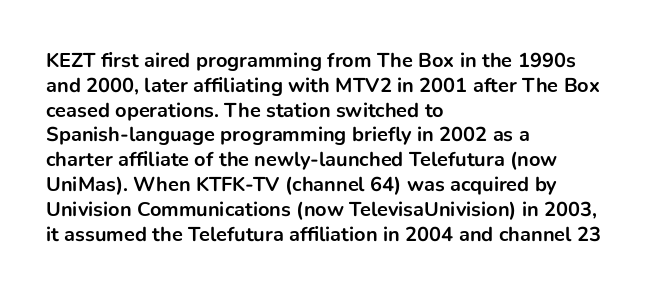
Line starts are locked; line ends wander. Tracking value appears to be zero — textbook default spacing. Style check: upright. Rule under the text: the space is simply empty. Heavy-handed strokes throughout: this text is bold.
